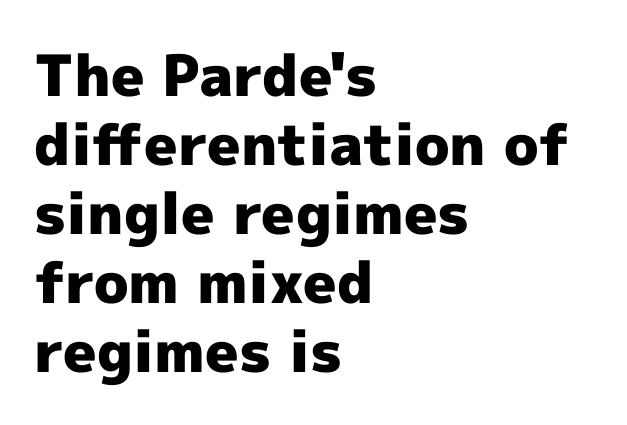
The image shows 57 px heavy sans-serif type, upright; set left-aligned, line spacing 1.21x, normal letter spacing, not underlined; a medium x-height.
